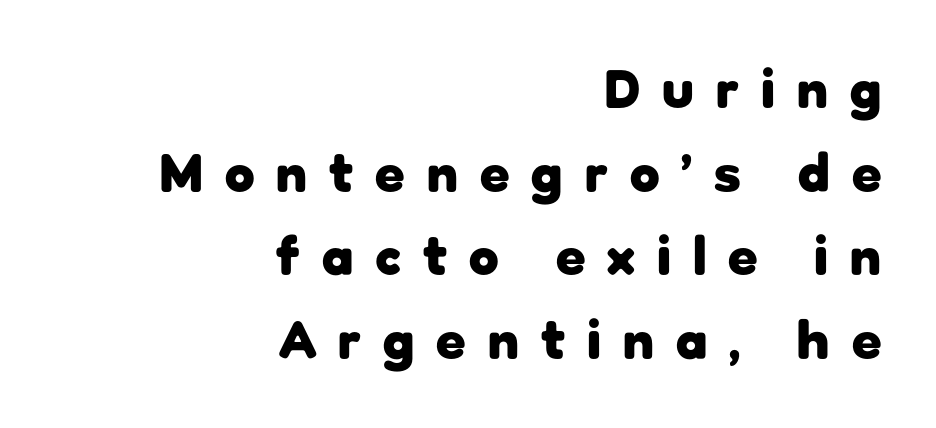
{"serif": "no", "italic": "no", "bold": "yes", "weight": "heavy", "width": "normal", "stroke_contrast": "low", "x_height": "medium", "monospaced": "no", "underline": "no", "align": "right", "line_spacing": "normal", "line_spacing_ratio": 1.55, "letter_spacing": "wide", "letter_spacing_em": 0.41, "glyph_px": 54}
